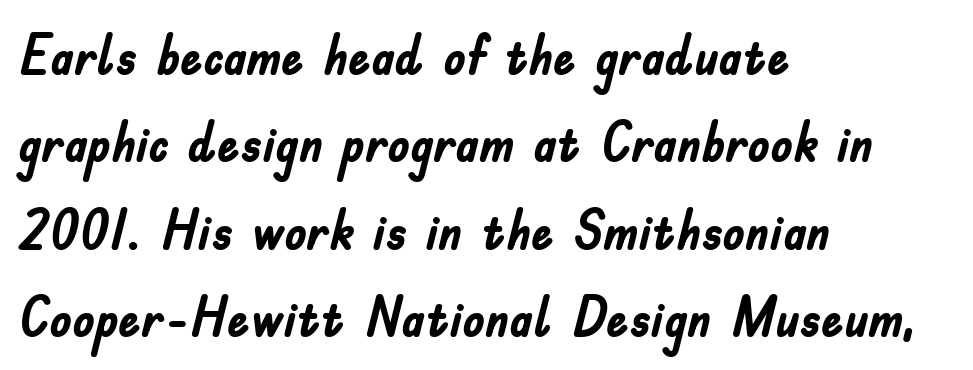
The image shows 56 px semibold, condensed sans-serif type; set left-aligned, normal line spacing (1.56x), normal letter spacing, not underlined; low stroke contrast and a small x-height.
